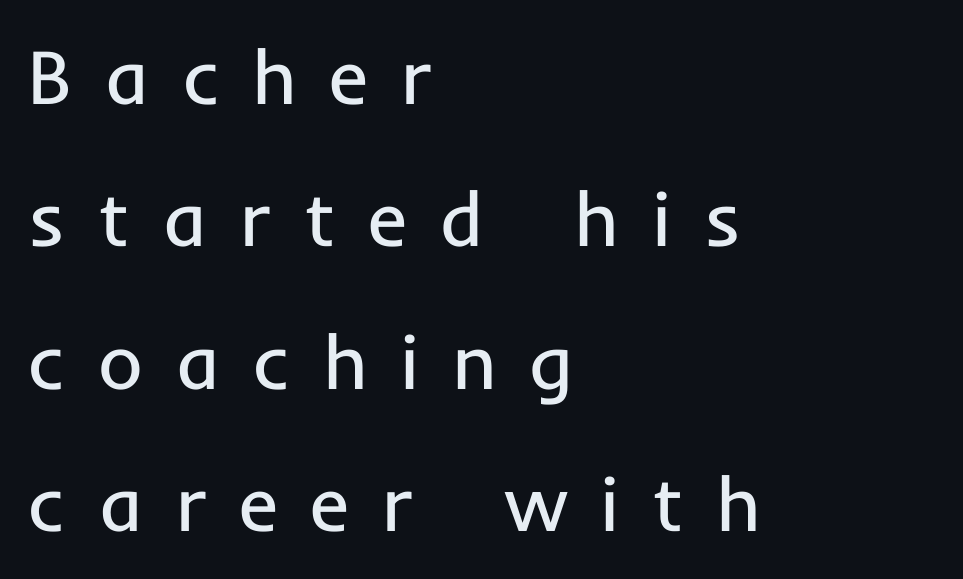
Q: Is the text bold? A: No.
Q: Is the text italic (slanted)? A: No, it is upright.
Q: Is the typeface a serif or a sans-serif typeface? A: Sans-serif.
Q: Is the text underlined? A: No.
Q: How is the paragraph aligned? A: Left-aligned.
Q: Is the spacing between letters normal or unusually wide? A: Unusually wide.
Q: Width (condensed, normal, or wide)? A: Normal.
Q: Stroke contrast? A: Low.
Q: x-height? A: Medium.
Q: Monospaced? A: No.
